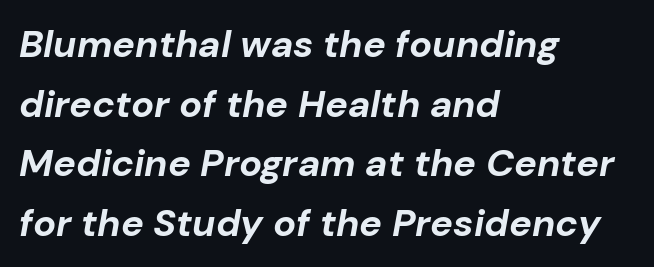
The image shows 38 px bold type, italic (leaning right); set left-aligned, normal line spacing (1.57x), normal letter spacing, not underlined; low stroke contrast and a medium x-height.
